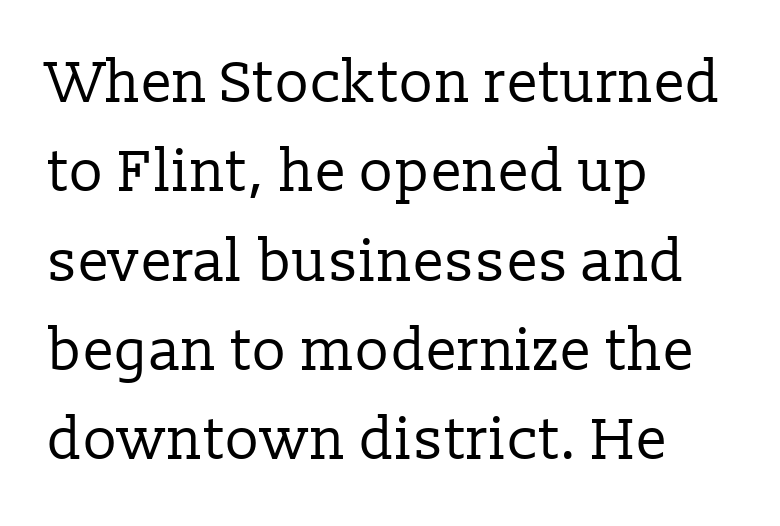
{"serif": "yes", "italic": "no", "bold": "no", "weight": "regular", "width": "normal", "stroke_contrast": "low", "x_height": "medium", "monospaced": "no", "underline": "no", "align": "left", "line_spacing": "normal", "line_spacing_ratio": 1.54, "letter_spacing": "normal", "letter_spacing_em": 0.0, "glyph_px": 58}
